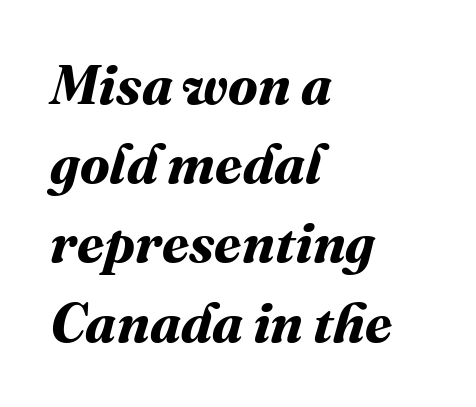
The image shows 55 px bold type; set left-aligned, normal line spacing (1.44x), normal letter spacing, not underlined; medium stroke contrast and a medium x-height.
